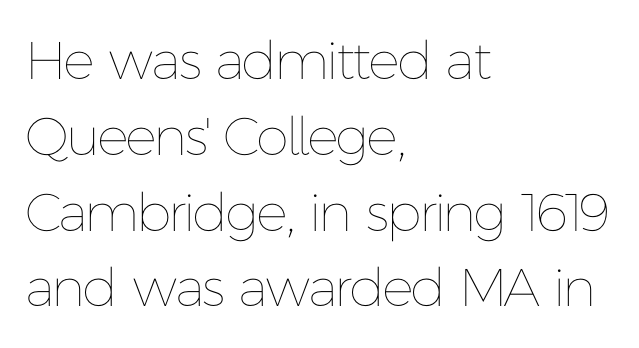
Weight: in the light-to-regular range. The block of text has a typical density, with ordinary space between rows. Ordinary non-slanted type is in use. The letterforms sit shoulder to shoulder at normal distance.
